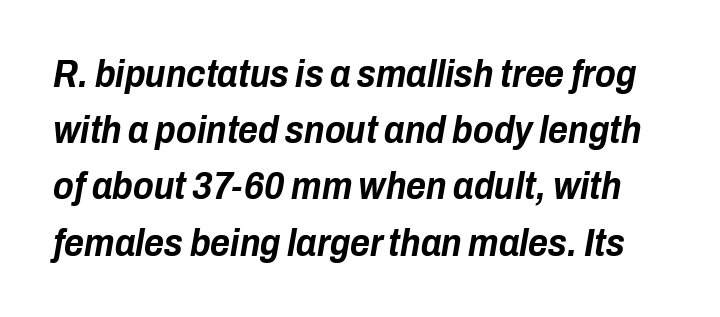
The passage shown is emphatically bold. The face used here has a pronounced slope to its letters. These lines are rendered in a variable-pitch font. There is no visible air inserted between adjacent glyphs. Leading matches the norm, producing a regular column. Only glyphs here, with clear space below each row.
